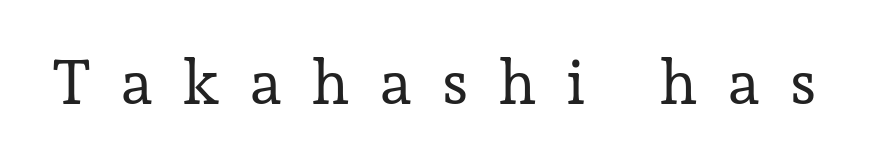
{"serif": "yes", "italic": "no", "bold": "no", "weight": "regular", "width": "normal", "stroke_contrast": "low", "x_height": "medium", "monospaced": "no", "underline": "no", "letter_spacing": "wide", "letter_spacing_em": 0.5, "glyph_px": 62}
